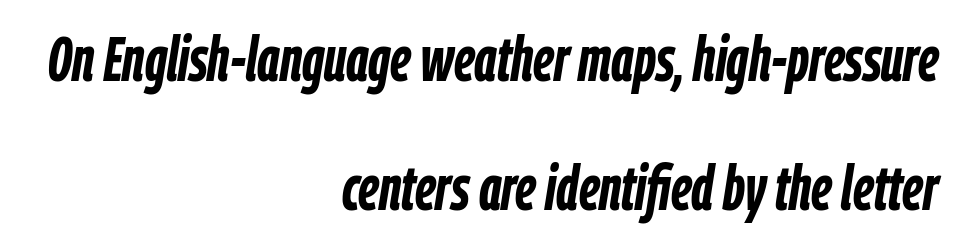
The area under the type is left untouched. Nothing unusual about the tracking: characters are spaced as the font intends. The face used here is proportionally spaced, like ordinary book or web type. Its strokes are broad and dark, the hallmark of bold type. A great deal of white space separates one row of letters from the next. Observe the lean: these are italic letterforms.
